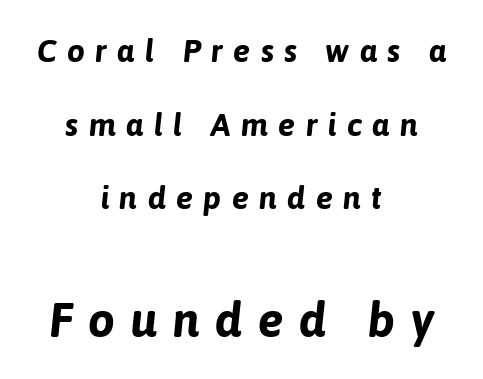
{"italic": "yes", "lean": "right", "slant_degrees": 6, "bold": "yes", "weight": "bold", "width": "normal", "stroke_contrast": "low", "x_height": "medium", "monospaced": "no", "underline": "no", "align": "center", "line_spacing": "loose", "line_spacing_ratio": 2.3, "letter_spacing": "wide", "letter_spacing_em": 0.32, "larger_block": "second", "size_ratio": 1.5, "glyph_px": 48}
